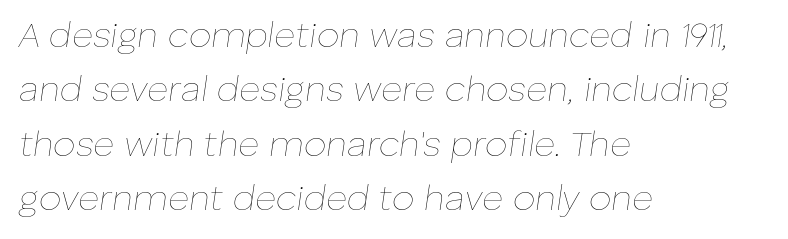
Q: Is the text bold? A: No.
Q: Is the text italic (slanted)? A: Yes, it leans right by about 8 degrees.
Q: Is the text underlined? A: No.
Q: How is the paragraph aligned? A: Left-aligned.
Q: Is the spacing between letters normal or unusually wide? A: Normal.
Q: Is the spacing between lines tight, normal or loose? A: Normal.
Q: Width (condensed, normal, or wide)? A: Normal.
Q: Stroke contrast? A: Low.
Q: x-height? A: Medium.
Q: Monospaced? A: No.
